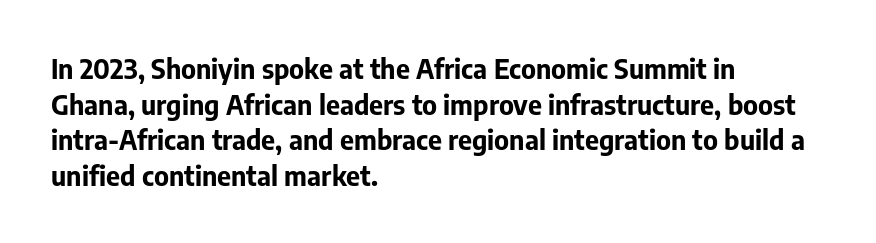
{"italic": "no", "bold": "yes", "underline": "no", "align": "left", "line_spacing": "normal", "line_spacing_ratio": 1.32, "letter_spacing": "normal", "letter_spacing_em": 0.0, "glyph_px": 27}
